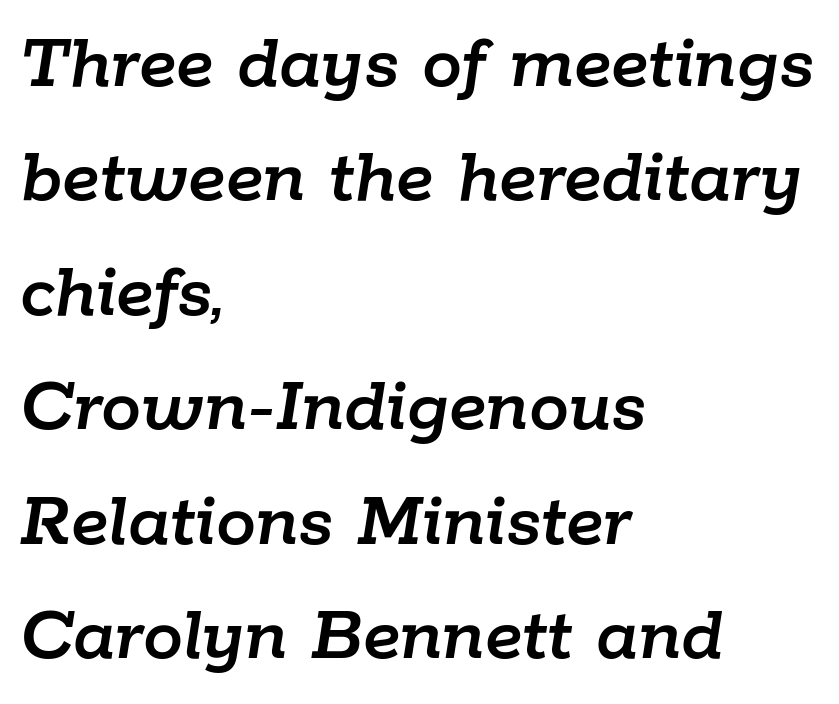
{"italic": "yes", "lean": "right", "slant_degrees": 9, "width": "normal", "stroke_contrast": "low", "x_height": "medium", "monospaced": "no", "underline": "no", "align": "left", "line_spacing": "normal", "line_spacing_ratio": 1.43, "letter_spacing": "normal", "letter_spacing_em": 0.0, "glyph_px": 80}
